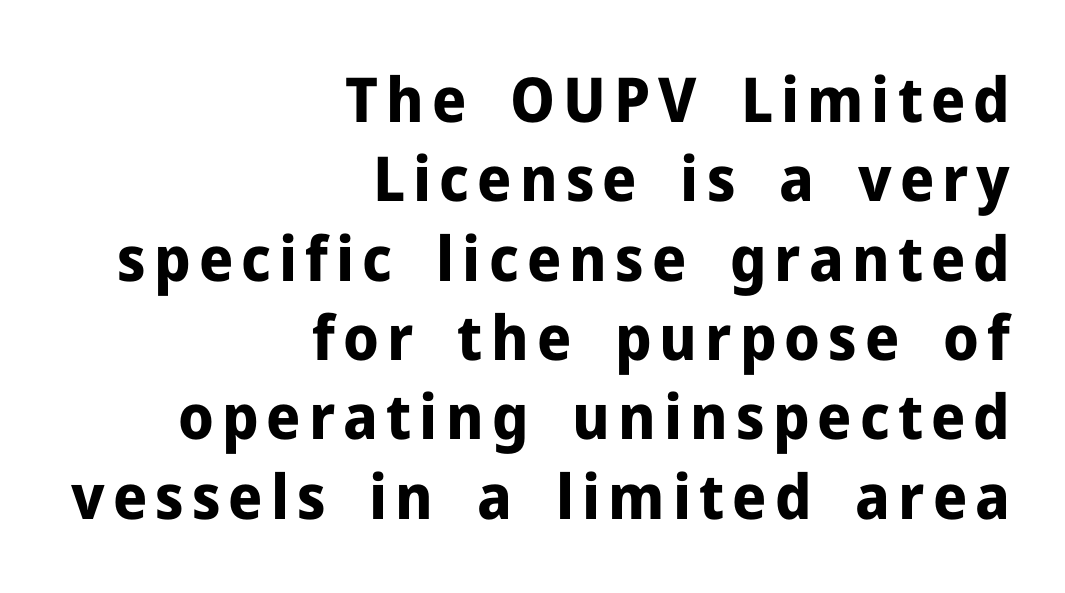
Q: Is the text bold? A: Yes.
Q: Is the text italic (slanted)? A: No, it is upright.
Q: Is the typeface a serif or a sans-serif typeface? A: Sans-serif.
Q: Is the text underlined? A: No.
Q: How is the paragraph aligned? A: Right-aligned.
Q: Is the spacing between lines tight, normal or loose? A: Normal.
Q: Width (condensed, normal, or wide)? A: Normal.
Q: Stroke contrast? A: Low.
Q: x-height? A: Medium.
Q: Monospaced? A: No.
